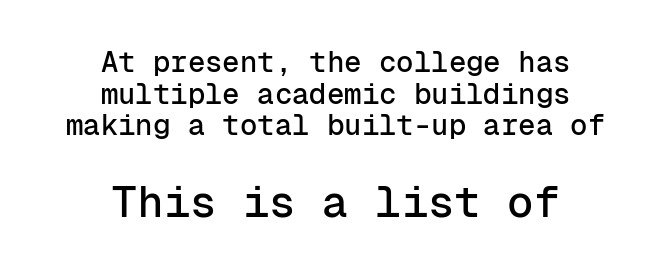
{"serif": "no", "italic": "no", "width": "normal", "stroke_contrast": "low", "x_height": "medium", "monospaced": "yes", "underline": "no", "align": "center", "line_spacing": "tight", "line_spacing_ratio": 1.09, "letter_spacing": "normal", "letter_spacing_em": 0.0, "larger_block": "second", "size_ratio": 1.52, "glyph_px": 44}
